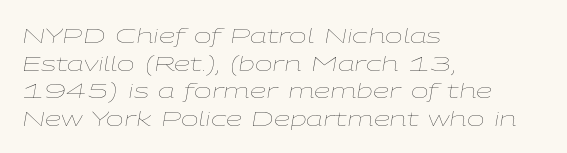
The image shows 21 px text type, italic (leaning right); set left-aligned, normal line spacing (1.31x), normal letter spacing, not underlined.
